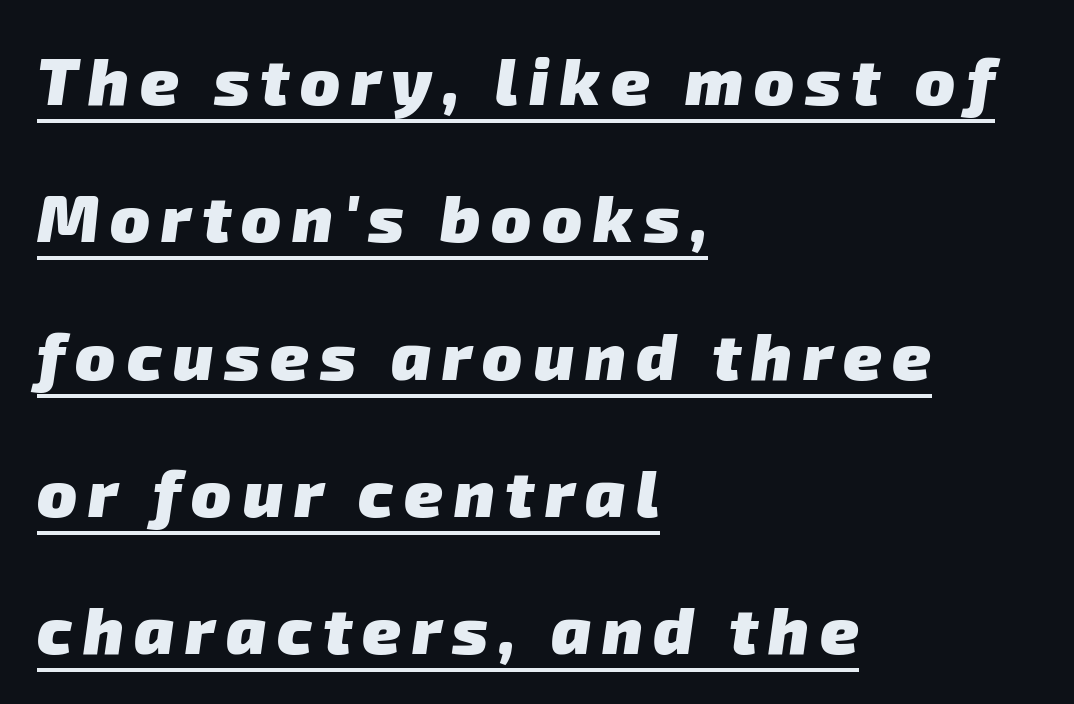
{"serif": "no", "bold": "yes", "weight": "heavy", "width": "normal", "stroke_contrast": "low", "x_height": "medium", "monospaced": "no", "underline": "yes", "align": "left", "line_spacing": "loose", "line_spacing_ratio": 2.08, "glyph_px": 66}
